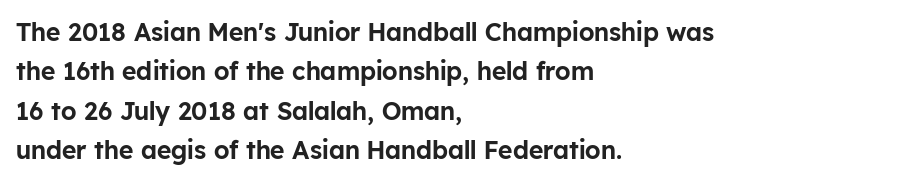
{"italic": "no", "underline": "no", "align": "left", "line_spacing": "normal", "line_spacing_ratio": 1.58, "letter_spacing": "normal", "letter_spacing_em": 0.0, "glyph_px": 25}
